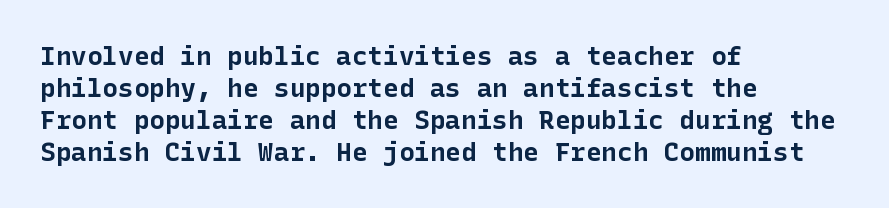
The image shows 26 px bold type, upright; set left-aligned, line spacing 1.23x, normal letter spacing, not underlined.
